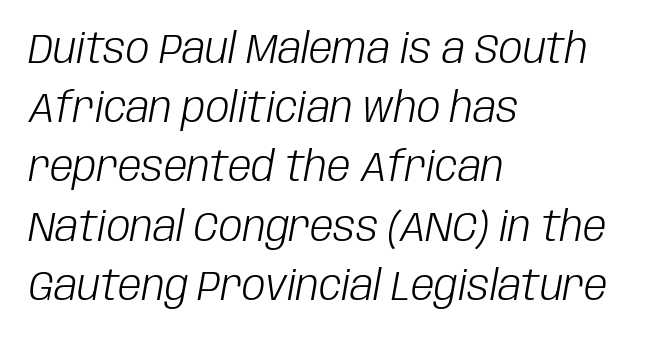
Q: Is the text bold? A: No.
Q: Is the text italic (slanted)? A: Yes, it leans right by about 10 degrees.
Q: Is the text underlined? A: No.
Q: How is the paragraph aligned? A: Left-aligned.
Q: Is the spacing between letters normal or unusually wide? A: Normal.
Q: Is the spacing between lines tight, normal or loose? A: Normal.
Q: Width (condensed, normal, or wide)? A: Condensed.
Q: Stroke contrast? A: Low.
Q: x-height? A: Large.
Q: Monospaced? A: No.
